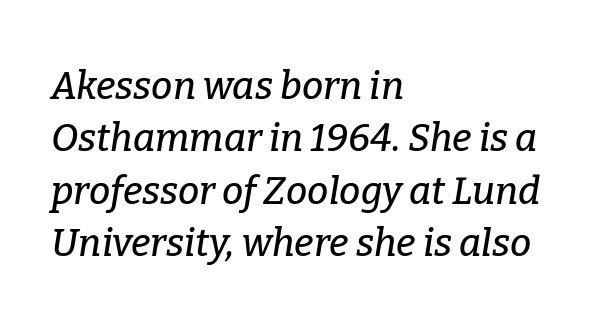
{"serif": "yes", "italic": "yes", "lean": "right", "slant_degrees": 9, "width": "normal", "stroke_contrast": "low", "x_height": "medium", "monospaced": "no", "underline": "no", "align": "left", "line_spacing": "normal", "line_spacing_ratio": 1.38, "letter_spacing": "normal", "letter_spacing_em": 0.0, "glyph_px": 38}
